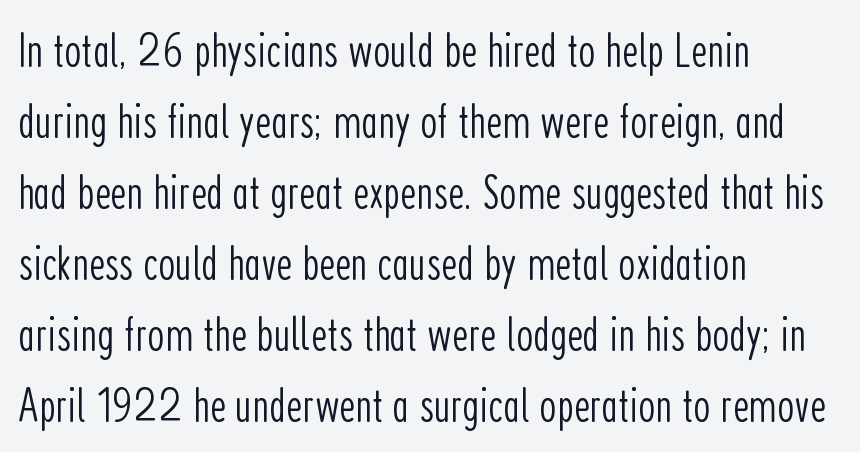
{"serif": "no", "italic": "no", "bold": "no", "weight": "light", "width": "condensed", "stroke_contrast": "low", "x_height": "medium", "monospaced": "no", "underline": "no", "align": "left", "line_spacing": "normal", "line_spacing_ratio": 1.45, "letter_spacing": "normal", "letter_spacing_em": 0.0, "glyph_px": 49}
